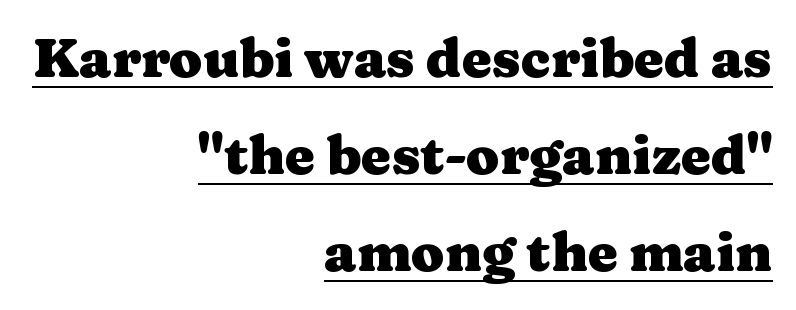
Q: Is the text bold? A: Yes.
Q: Is the text italic (slanted)? A: No, it is upright.
Q: Is the typeface a serif or a sans-serif typeface? A: Serif.
Q: Is the text underlined? A: Yes.
Q: How is the paragraph aligned? A: Right-aligned.
Q: Is the spacing between letters normal or unusually wide? A: Normal.
Q: Width (condensed, normal, or wide)? A: Wide.
Q: Stroke contrast? A: Medium.
Q: x-height? A: Medium.
Q: Monospaced? A: No.
